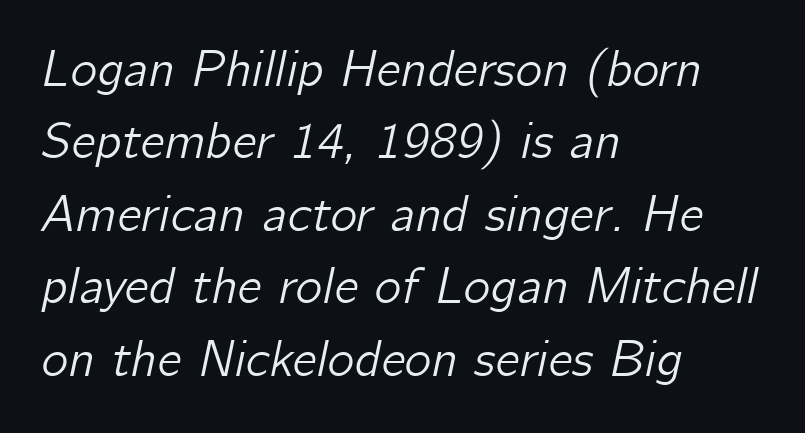
{"italic": "yes", "lean": "right", "slant_degrees": 12, "width": "normal", "stroke_contrast": "low", "x_height": "medium", "monospaced": "no", "underline": "no", "align": "left", "line_spacing": "normal", "line_spacing_ratio": 1.42, "letter_spacing": "normal", "letter_spacing_em": 0.0, "glyph_px": 51}
